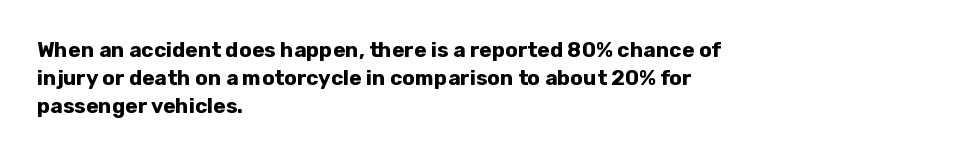
Anything drawn beneath the words? Only blank space. Evenly set lines give the paragraph a standard silhouette. In CSS terms this would be text-align: left. The font's upright variant was chosen for this text. Strokes here are thick enough to call this a true bold.
